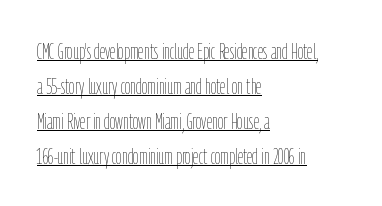
Q: Is the text bold? A: No.
Q: Is the text italic (slanted)? A: No, it is upright.
Q: Is the text underlined? A: Yes.
Q: How is the paragraph aligned? A: Left-aligned.
Q: Is the spacing between letters normal or unusually wide? A: Normal.
Q: Is the spacing between lines tight, normal or loose? A: Normal.
